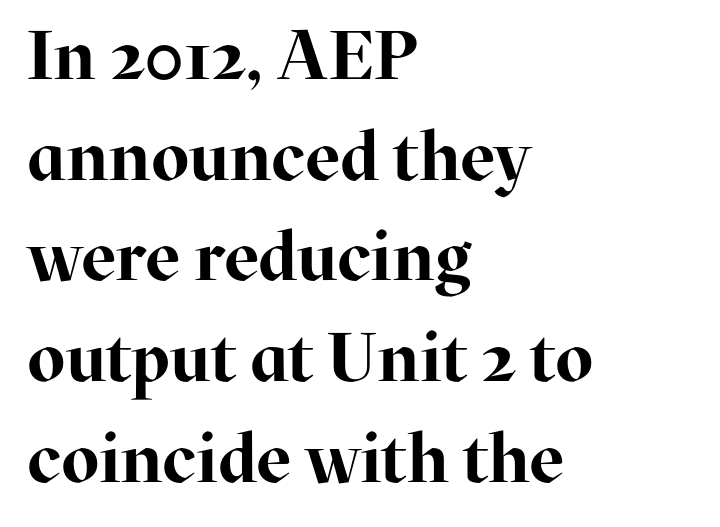
The image shows 69 px bold serif type, upright; set left-aligned, normal line spacing (1.46x), normal letter spacing, not underlined; high stroke contrast and a medium x-height.
